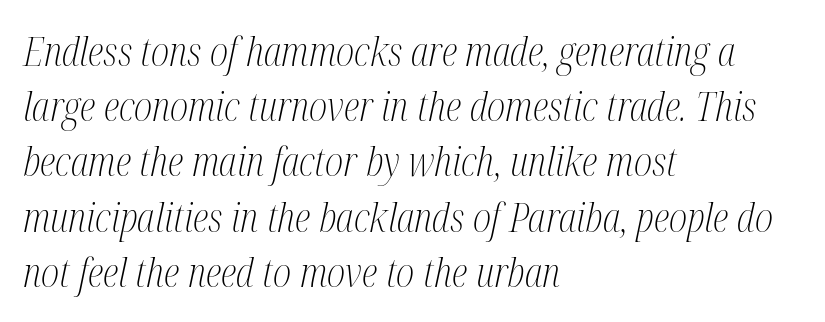
The image shows 40 px light, condensed serif type, italic (leaning right); set left-aligned, normal line spacing (1.38x), normal letter spacing, not underlined; medium stroke contrast and a medium x-height.
